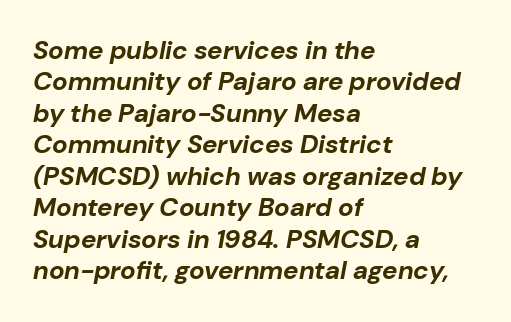
Q: Is the text bold? A: Yes.
Q: Is the text italic (slanted)? A: Yes, it leans right by about 10 degrees.
Q: Is the text underlined? A: No.
Q: How is the paragraph aligned? A: Left-aligned.
Q: Is the spacing between letters normal or unusually wide? A: Normal.
